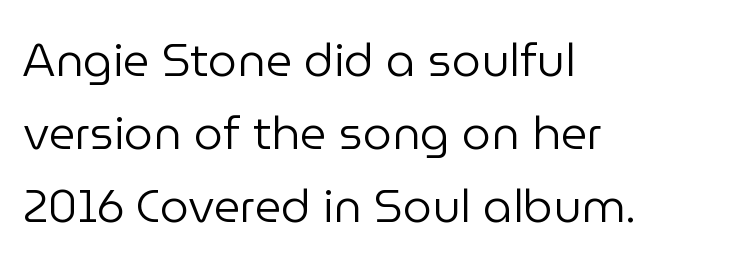
The paragraph has a hard left edge and a soft right edge. Summary of weight: not heavy and not bold. Is this a fixed-width face? No — the glyphs have proportional, varying widths. A roman cut, with each character standing at attention. Regular leading. Honestly, the letter spacing is just normal — you wouldn't notice it.
